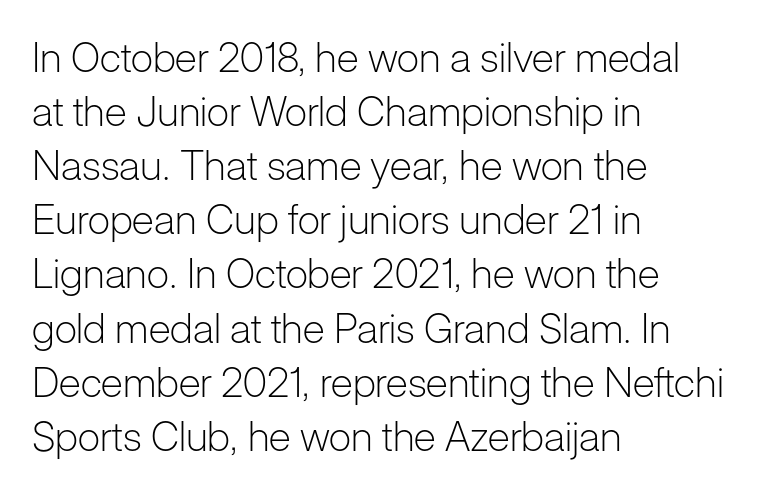
The image shows 41 px light sans-serif type, upright; set left-aligned, normal line spacing (1.32x), normal letter spacing, not underlined; low stroke contrast and a medium x-height.
